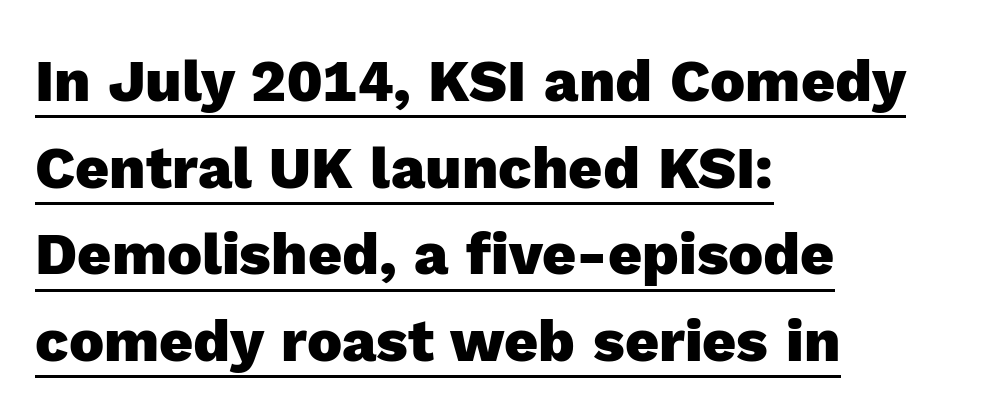
A full-strength bold gives these letters their thick strokes. Here the glyphs are tracked normally, forming tight word shapes. These lines are rendered in a variable-pitch font. Teacher's note: observe the even left margin — that is flush-left alignment. Does the lettering tilt? It doesn't — this is upright. Quick note: interline space is typical.
